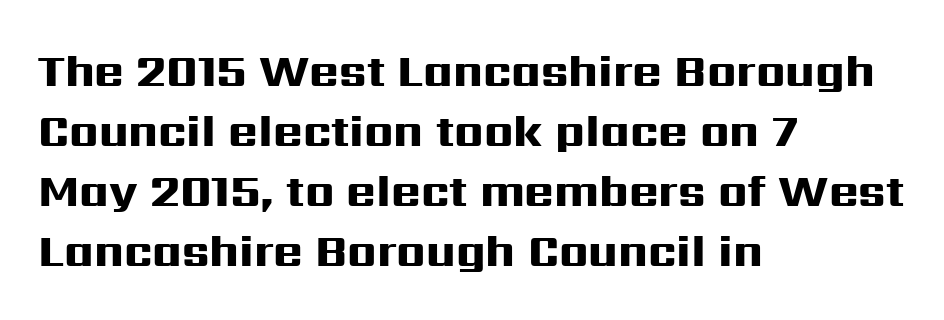
The image shows 45 px heavy, wide sans-serif type, upright; set left-aligned, normal line spacing (1.33x), normal letter spacing, not underlined; high stroke contrast and a medium x-height.
